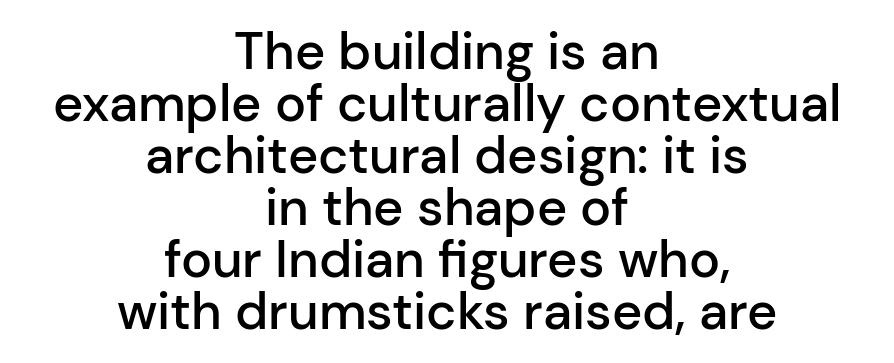
The image shows 52 px semibold sans-serif type, upright; set centered, tight line spacing (1.0x), normal letter spacing, not underlined; low stroke contrast and a medium x-height.
